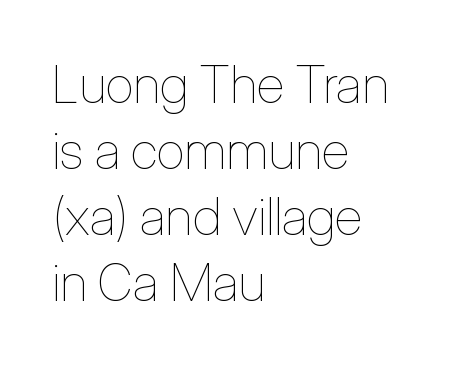
{"italic": "no", "bold": "no", "weight": "thin", "width": "condensed", "stroke_contrast": "low", "x_height": "medium", "monospaced": "no", "underline": "no", "align": "left", "line_spacing": "normal", "line_spacing_ratio": 1.27, "letter_spacing": "normal", "letter_spacing_em": 0.0, "glyph_px": 52}
